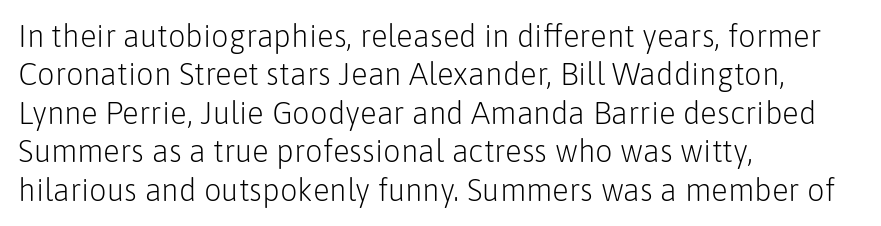
Q: Is the text bold? A: No.
Q: Is the text italic (slanted)? A: No, it is upright.
Q: Is the typeface a serif or a sans-serif typeface? A: Sans-serif.
Q: Is the text underlined? A: No.
Q: How is the paragraph aligned? A: Left-aligned.
Q: Is the spacing between letters normal or unusually wide? A: Normal.
Q: Width (condensed, normal, or wide)? A: Normal.
Q: Stroke contrast? A: Low.
Q: x-height? A: Medium.
Q: Monospaced? A: No.
